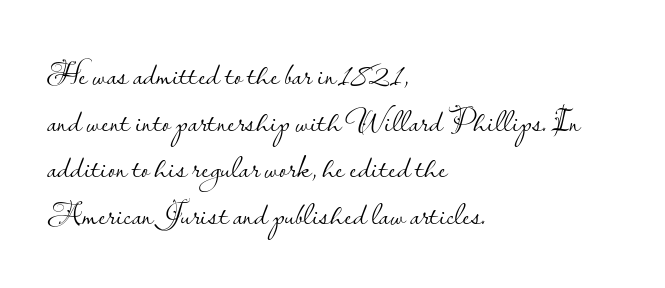
Q: Is the text bold? A: No.
Q: Is the text italic (slanted)? A: Yes.
Q: Is the typeface a serif or a sans-serif typeface? A: Sans-serif.
Q: Is the text underlined? A: No.
Q: How is the paragraph aligned? A: Left-aligned.
Q: Is the spacing between letters normal or unusually wide? A: Normal.
Q: Is the spacing between lines tight, normal or loose? A: Normal.
Q: Width (condensed, normal, or wide)? A: Normal.
Q: Stroke contrast? A: Low.
Q: x-height? A: Small.
Q: Monospaced? A: No.
